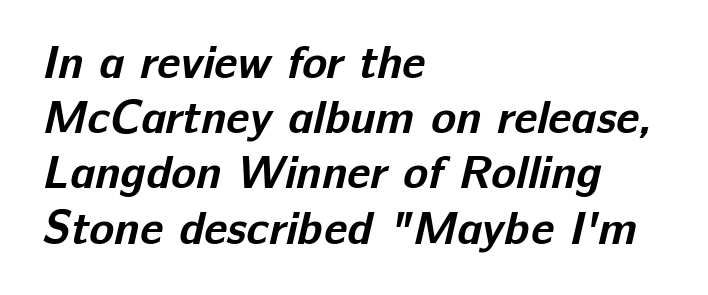
The image shows 46 px bold sans-serif type; set left-aligned, line spacing 1.2x, normal letter spacing, not underlined; low stroke contrast and a medium x-height.
